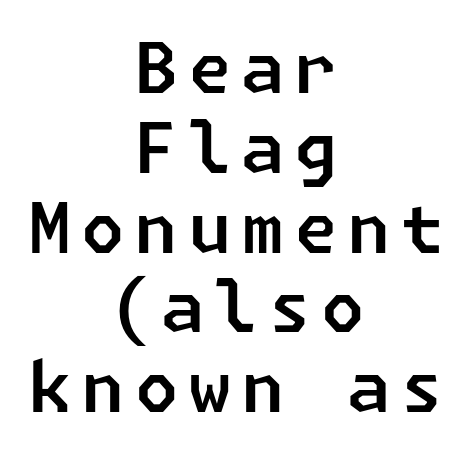
{"serif": "no", "width": "normal", "stroke_contrast": "low", "x_height": "medium", "underline": "no", "align": "center", "line_spacing": "tight", "line_spacing_ratio": 1.14, "glyph_px": 70}
